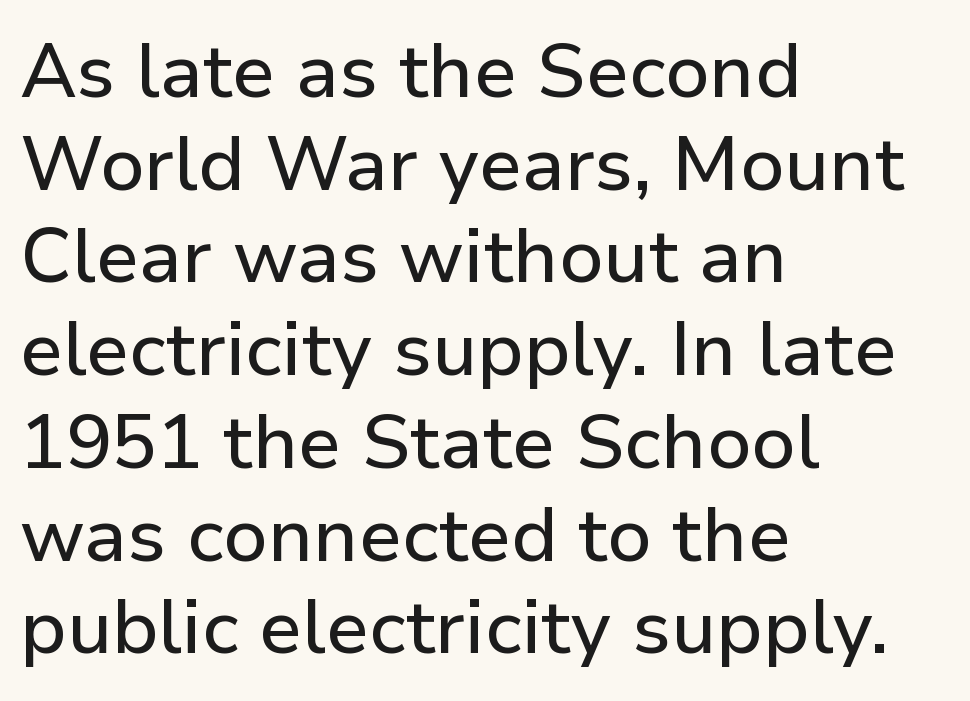
Layout note: lines flush left. The passage shown is typed in a proportional face where columns would drift. Honestly, the letter spacing is just normal — you wouldn't notice it. Ascenders rise straight up at ninety degrees. Bare-footed words on every line. The glyphs in this specimen are sans serif.
